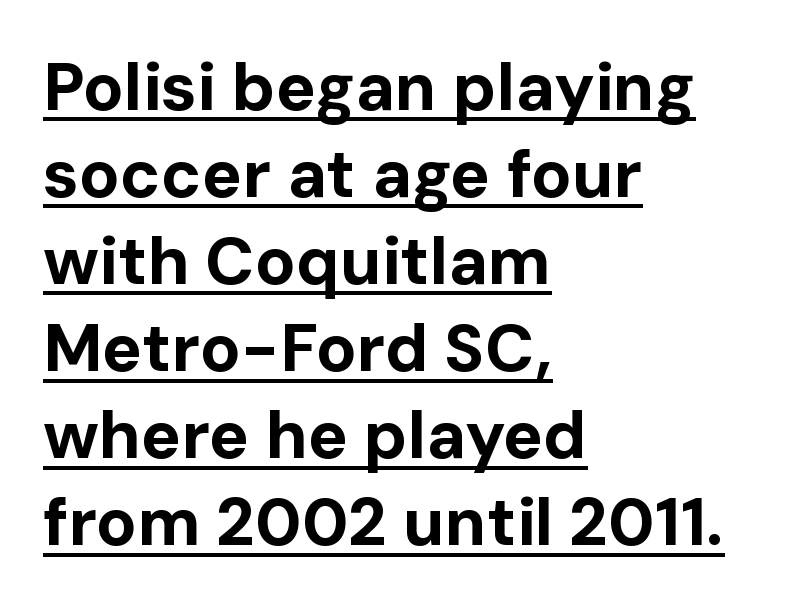
Is this a sans? Yes — the strokes have no serifs. Do the characters align in a grid? No, the font is proportional. Honestly, the underline is the first thing you notice here. I'd describe the lettering as bold — thick and assertive.
